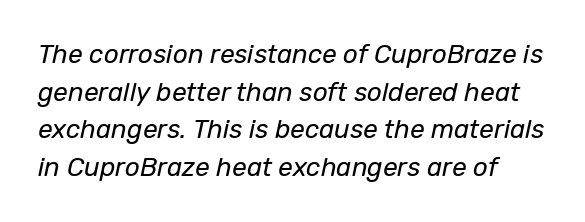
{"italic": "yes", "lean": "right", "slant_degrees": 12, "bold": "no", "underline": "no", "line_spacing": "normal", "line_spacing_ratio": 1.45, "letter_spacing": "normal", "letter_spacing_em": 0.0, "glyph_px": 26}
